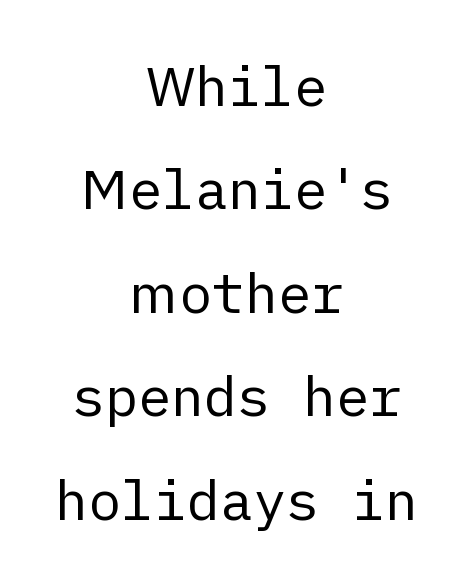
Both edges are ragged and mirror each other, which tells us the setting is centered. The line texture is even and compact thanks to regular tracking. Check where the strokes stop: nothing finishes them off — pure sans. Italic? Not at all — the glyphs are vertical. Think standard paragraph weight, or any step lighter than that.
